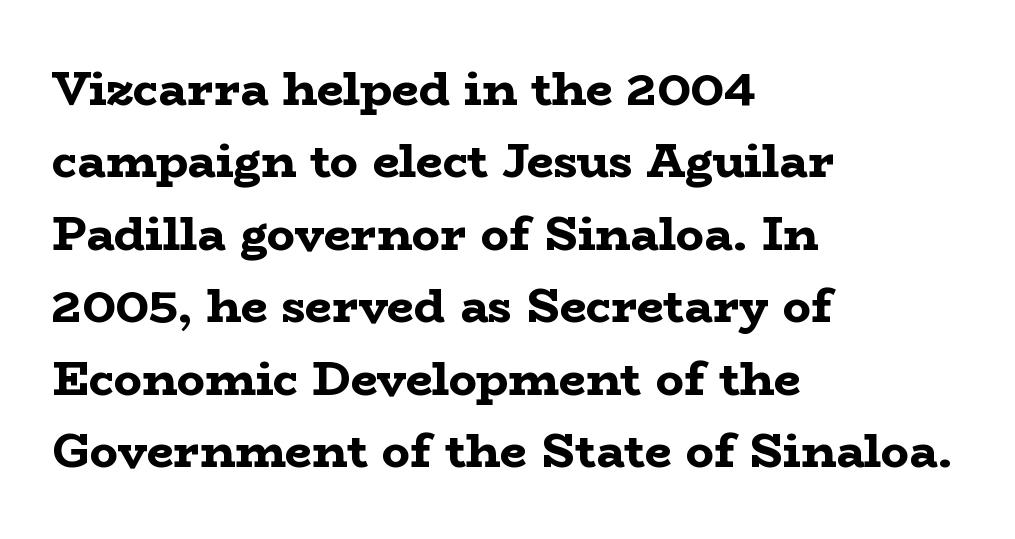
{"serif": "yes", "italic": "no", "bold": "yes", "weight": "bold", "width": "wide", "stroke_contrast": "low", "x_height": "medium", "monospaced": "no", "underline": "no", "align": "left", "line_spacing": "normal", "line_spacing_ratio": 1.54, "letter_spacing": "normal", "letter_spacing_em": 0.0, "glyph_px": 47}
